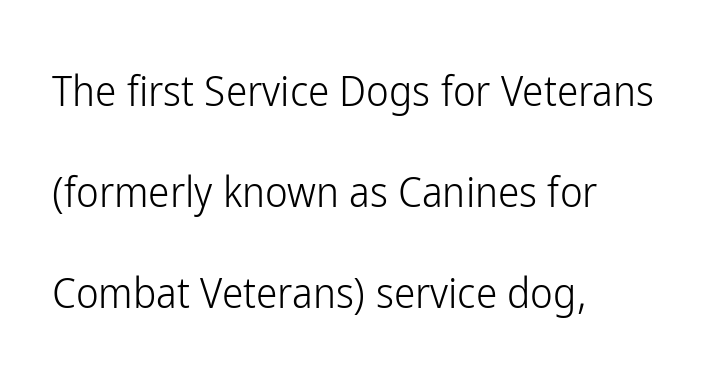
Q: Is the text bold? A: No.
Q: Is the text italic (slanted)? A: No, it is upright.
Q: Is the typeface a serif or a sans-serif typeface? A: Sans-serif.
Q: Is the text underlined? A: No.
Q: How is the paragraph aligned? A: Left-aligned.
Q: Is the spacing between letters normal or unusually wide? A: Normal.
Q: Is the spacing between lines tight, normal or loose? A: Loose.
Q: Width (condensed, normal, or wide)? A: Condensed.
Q: Stroke contrast? A: Low.
Q: x-height? A: Medium.
Q: Monospaced? A: No.
